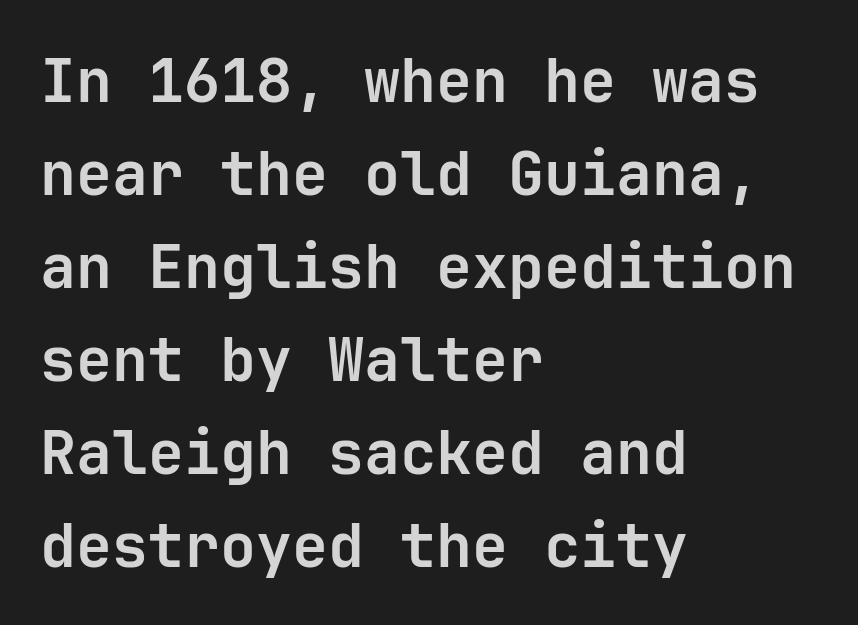
The image shows 60 px bold sans-serif type, upright, monospaced; set left-aligned, normal line spacing (1.55x), normal letter spacing, not underlined; low stroke contrast and a medium x-height.
